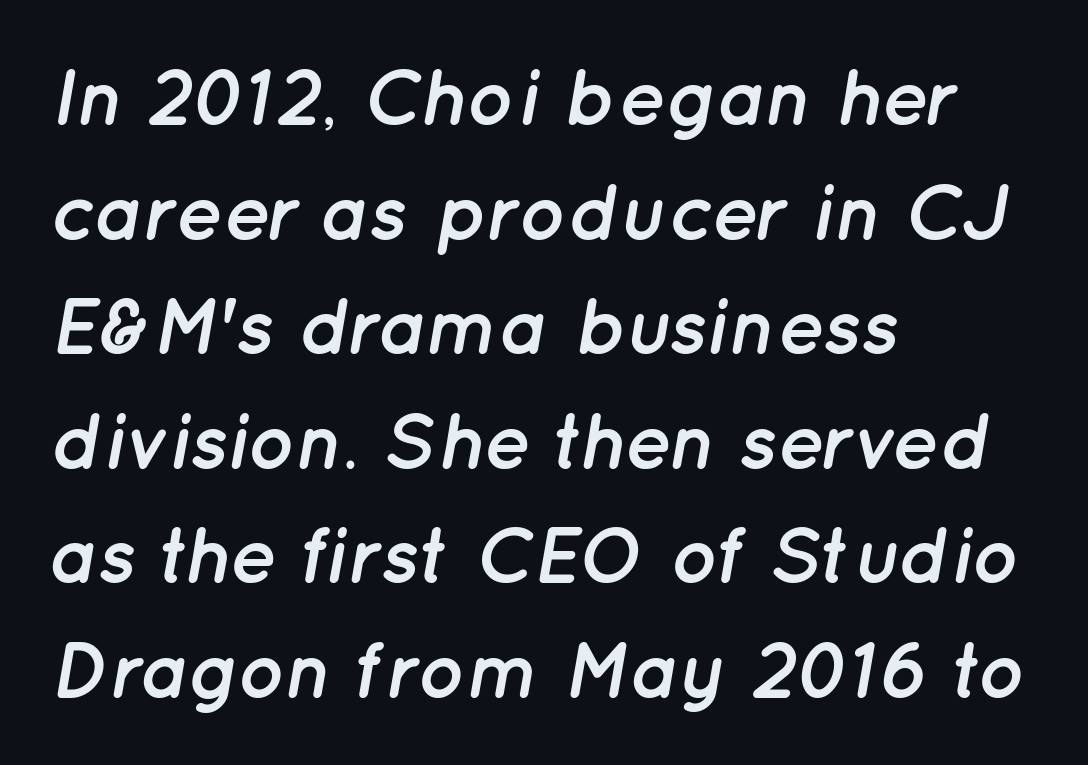
{"italic": "yes", "lean": "right", "slant_degrees": 12, "bold": "yes", "weight": "semibold", "width": "normal", "stroke_contrast": "low", "x_height": "medium", "monospaced": "no", "underline": "no", "align": "left", "line_spacing": "normal", "line_spacing_ratio": 1.45, "letter_spacing": "normal", "letter_spacing_em": 0.0, "glyph_px": 79}
